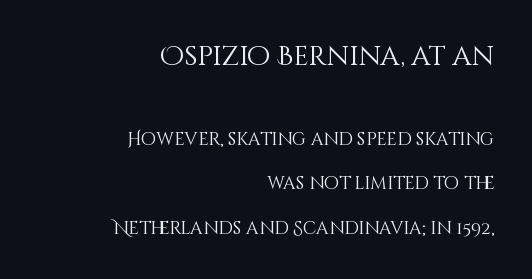
{"italic": "no", "bold": "no", "underline": "no", "align": "right", "line_spacing": "loose", "line_spacing_ratio": 2.48, "letter_spacing": "normal", "letter_spacing_em": 0.0, "larger_block": "first", "size_ratio": 1.5, "glyph_px": 27}
